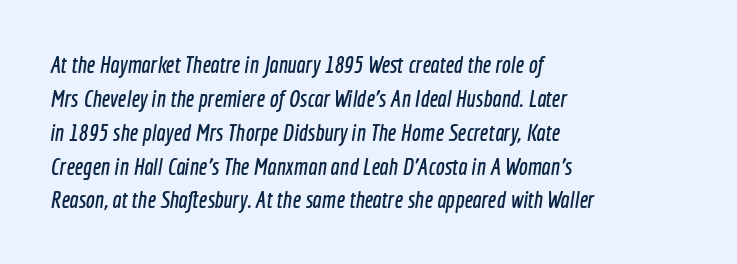
The image shows 24 px text type; set left-aligned, normal line spacing (1.41x), normal letter spacing, not underlined.
